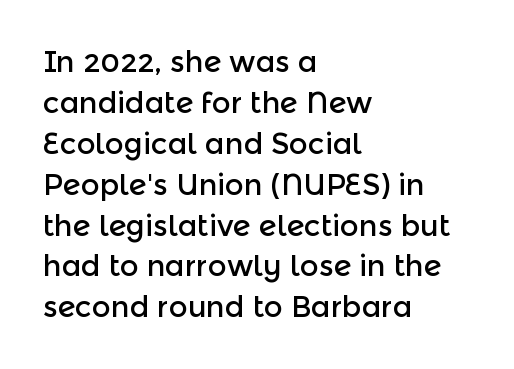
Q: Is the text italic (slanted)? A: No, it is upright.
Q: Is the typeface a serif or a sans-serif typeface? A: Sans-serif.
Q: Is the text underlined? A: No.
Q: How is the paragraph aligned? A: Left-aligned.
Q: Is the spacing between letters normal or unusually wide? A: Normal.
Q: Is the spacing between lines tight, normal or loose? A: Normal.
Q: Width (condensed, normal, or wide)? A: Normal.
Q: x-height? A: Medium.
Q: Monospaced? A: No.
